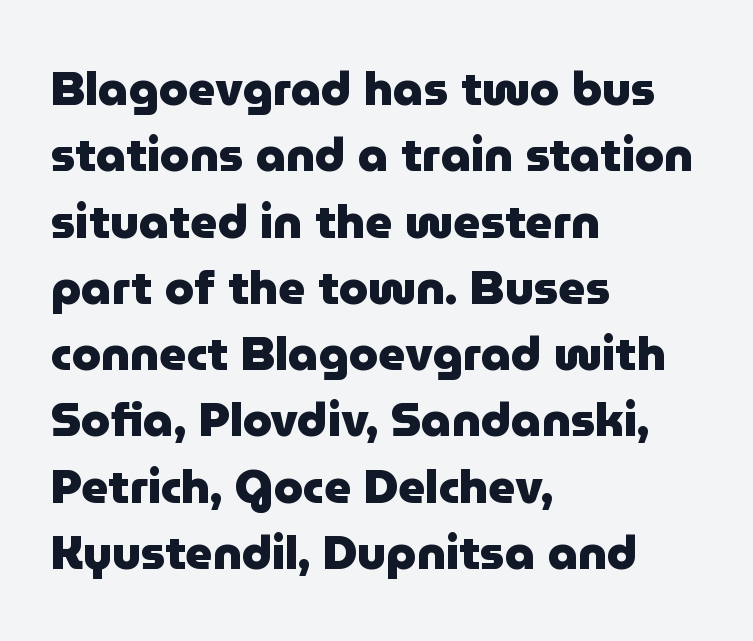
The image shows 47 px heavy sans-serif type, upright; set left-aligned, normal line spacing (1.41x), normal letter spacing, not underlined; low stroke contrast and a medium x-height.
